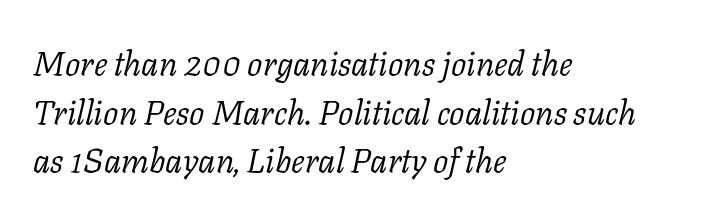
The image shows 34 px light serif type, italic (leaning right); set left-aligned, normal line spacing (1.43x), normal letter spacing, not underlined; low stroke contrast and a medium x-height.
